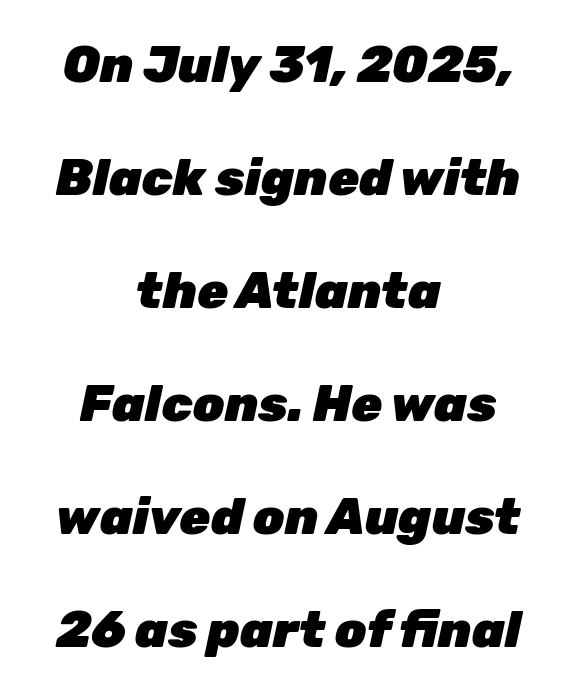
This sample trades compactness for vertical openness between lines. Style check: oblique. The whitespace from short lines is split evenly between both sides. Spacing between characters is what you'd get straight out of the box. Do the characters align in a grid? No, the font is proportional. These lines carry a lot of weight — the face is fully bold.
